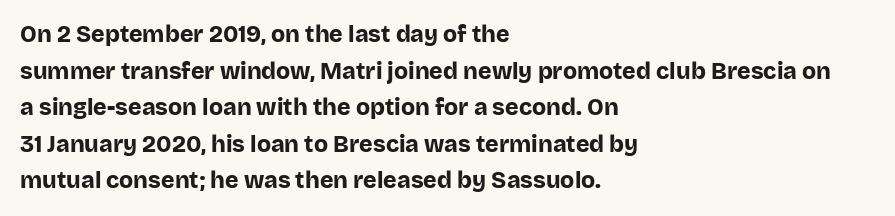
Q: Is the text bold? A: Yes.
Q: Is the text italic (slanted)? A: No, it is upright.
Q: Is the text underlined? A: No.
Q: How is the paragraph aligned? A: Left-aligned.
Q: Is the spacing between letters normal or unusually wide? A: Normal.
Q: Is the spacing between lines tight, normal or loose? A: Normal.
